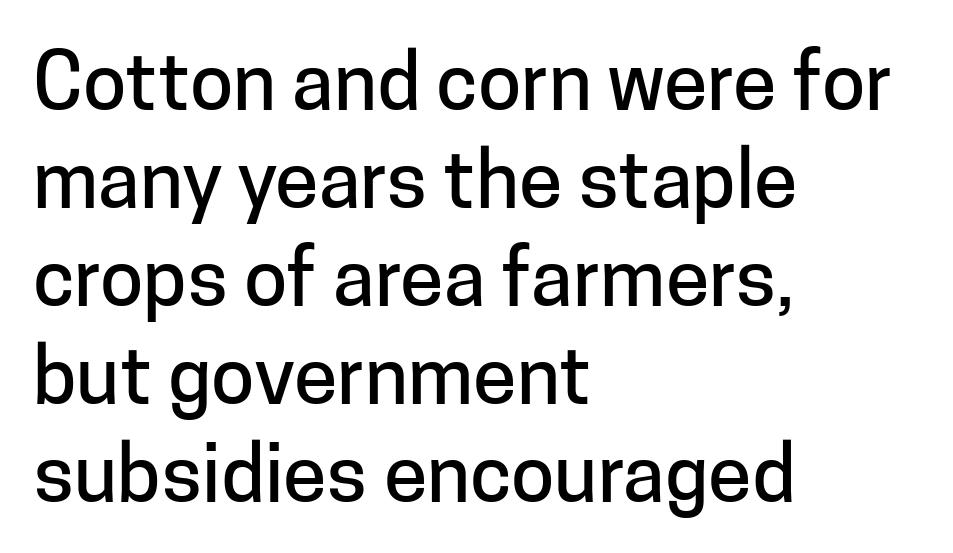
{"serif": "no", "italic": "no", "width": "normal", "stroke_contrast": "low", "x_height": "medium", "monospaced": "no", "underline": "no", "align": "left", "line_spacing_ratio": 1.24, "letter_spacing": "normal", "letter_spacing_em": 0.0, "glyph_px": 79}
